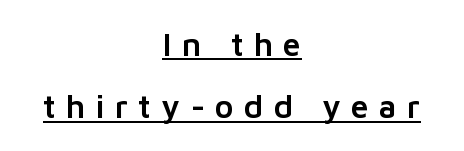
The face used here appears with an underline applied. This sample has the flowing, uneven cadence of proportional lettering. Does the type have serifs? No, each stem ends abruptly. Compared with typical body copy, the letter spacing here is much looser. Both edges are ragged and mirror each other, which tells us the setting is centered. In terms of leading, this rendering errs on the spacious side.
